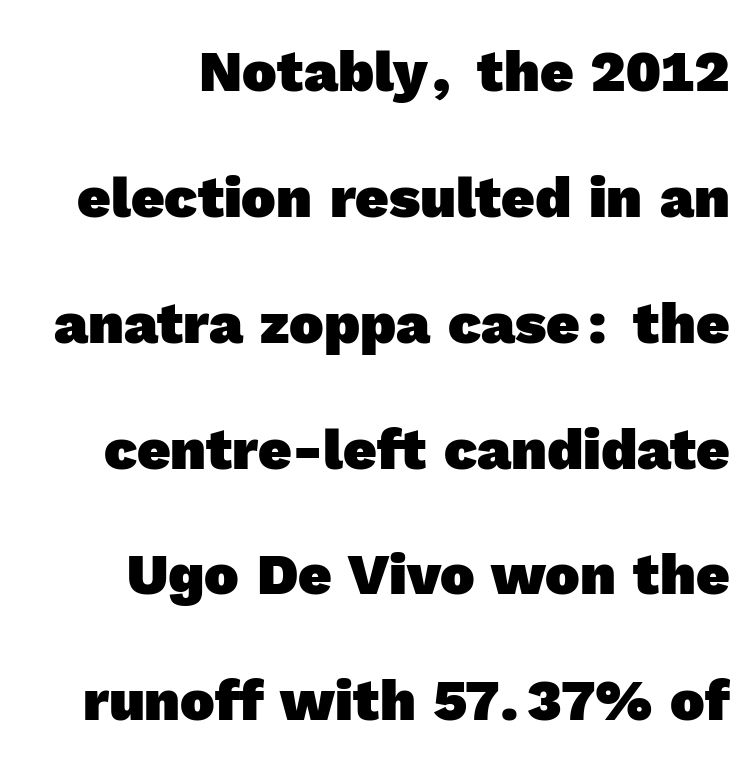
{"serif": "no", "bold": "yes", "weight": "heavy", "width": "normal", "x_height": "medium", "monospaced": "no", "underline": "no", "line_spacing": "loose", "line_spacing_ratio": 2.17, "letter_spacing": "normal", "letter_spacing_em": 0.0, "glyph_px": 58}
